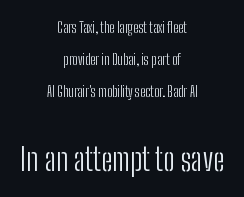
The block sitting lower on the canvas is the one with enlarged characters. No extra tracking has been applied to these lines. This block would shrink considerably if given ordinary leading; it's expanded now. Character widths vary here, with narrow letters taking less room than wide ones.
